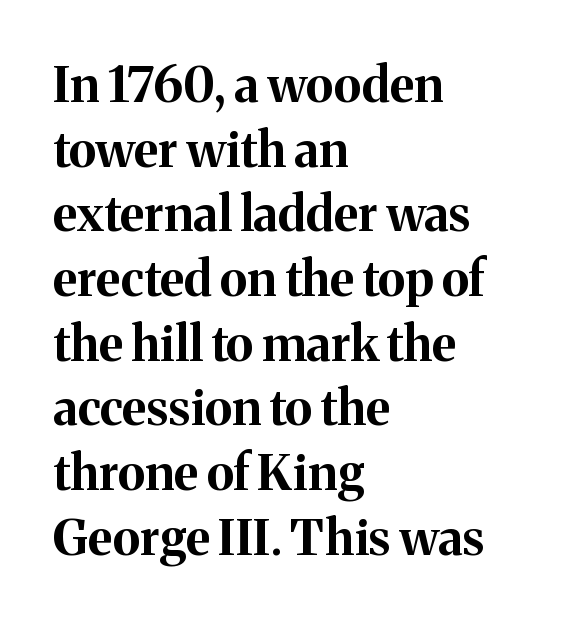
{"serif": "yes", "italic": "no", "bold": "yes", "weight": "bold", "width": "normal", "stroke_contrast": "medium", "x_height": "medium", "monospaced": "no", "underline": "no", "align": "left", "line_spacing": "normal", "line_spacing_ratio": 1.32, "letter_spacing": "normal", "letter_spacing_em": 0.0, "glyph_px": 49}
